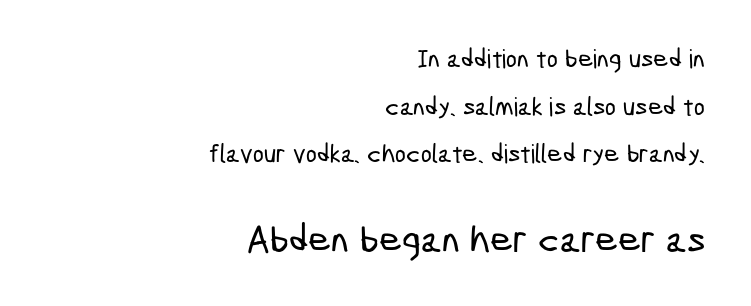
Lines of text with bare space underneath. Note: smaller setting up top, larger setting below. These lines are composed in type without serifs. Each letter keeps its own natural width here, so spacing adapts to shape. Nothing unusual about the tracking: characters are spaced as the font intends. Compared with a flush-left layout, this one pins lines to the opposite, right side.
